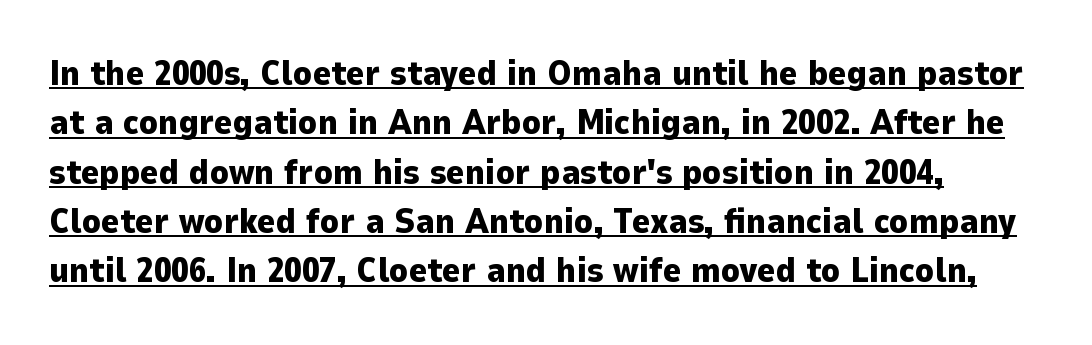
{"serif": "no", "italic": "no", "bold": "yes", "weight": "heavy", "width": "normal", "stroke_contrast": "low", "x_height": "medium", "monospaced": "no", "underline": "yes", "align": "left", "line_spacing": "normal", "line_spacing_ratio": 1.41, "letter_spacing": "normal", "letter_spacing_em": 0.0, "glyph_px": 35}
